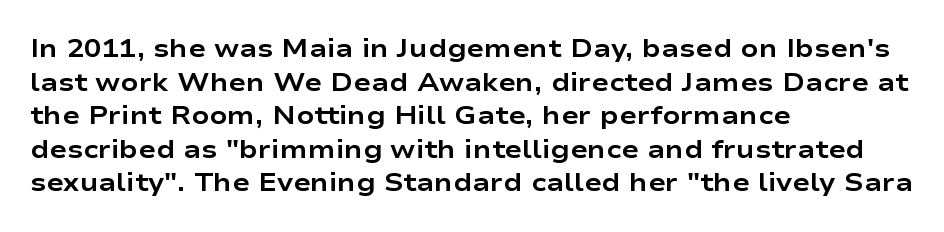
The image shows 26 px bold type, upright; set left-aligned, normal line spacing (1.29x), normal letter spacing, not underlined.
